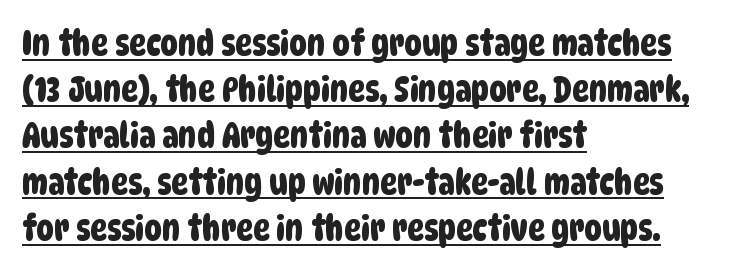
The image shows 35 px condensed sans-serif type; set left-aligned, normal line spacing (1.32x), normal letter spacing, underlined; low stroke contrast and a large x-height.
